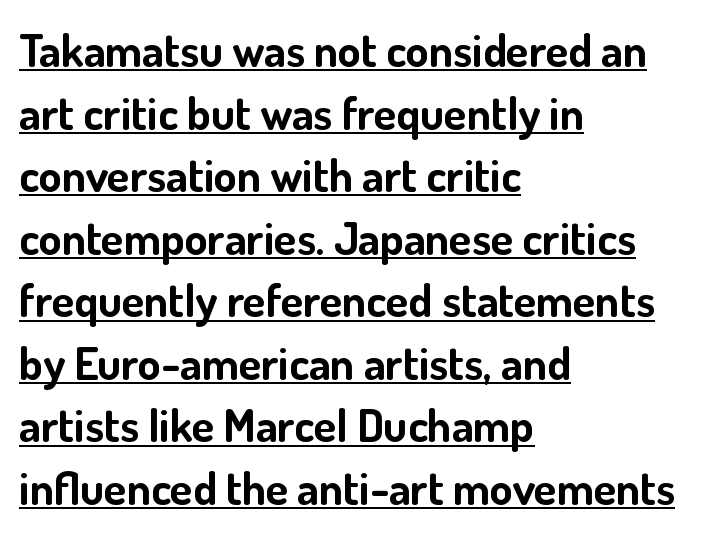
A typesetter would mark this as roman, not italic. Caption: multi-line text, flush left, ragged right. Typographic density is high because the face is bold. A typesetter would label this face a sans. The rendering uses natural spacing where letterforms have individual widths. Quick note: interline space is typical.
